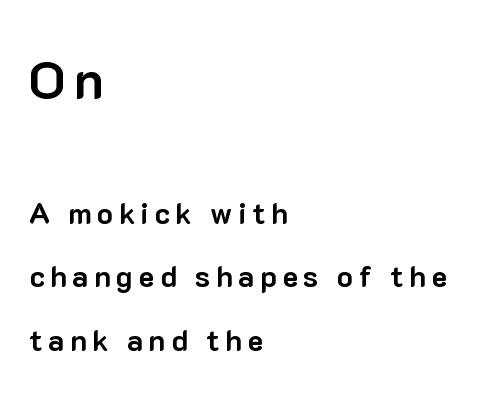
The image shows 53 px bold sans-serif type, upright; set left-aligned, loose line spacing (2.12x), not underlined; the first (top) block is 1.77x larger; low stroke contrast and a medium x-height.
